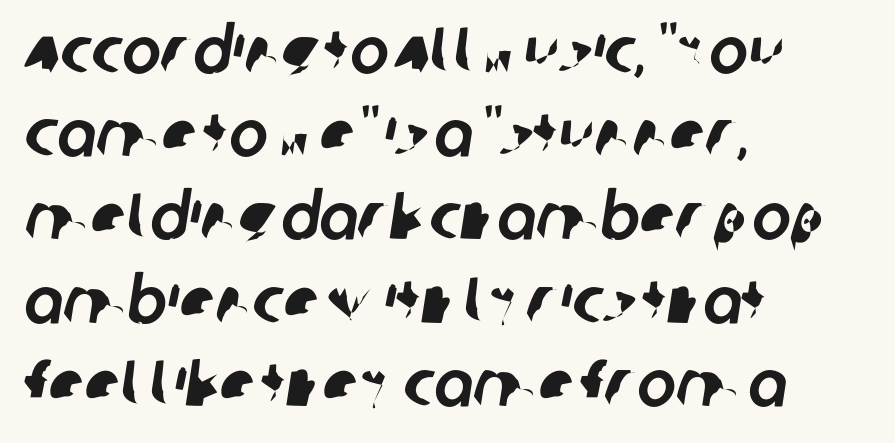
{"serif": "no", "width": "normal", "stroke_contrast": "low", "x_height": "large", "monospaced": "no", "underline": "no", "align": "left", "line_spacing": "normal", "line_spacing_ratio": 1.28, "letter_spacing": "normal", "letter_spacing_em": 0.0, "glyph_px": 65}
